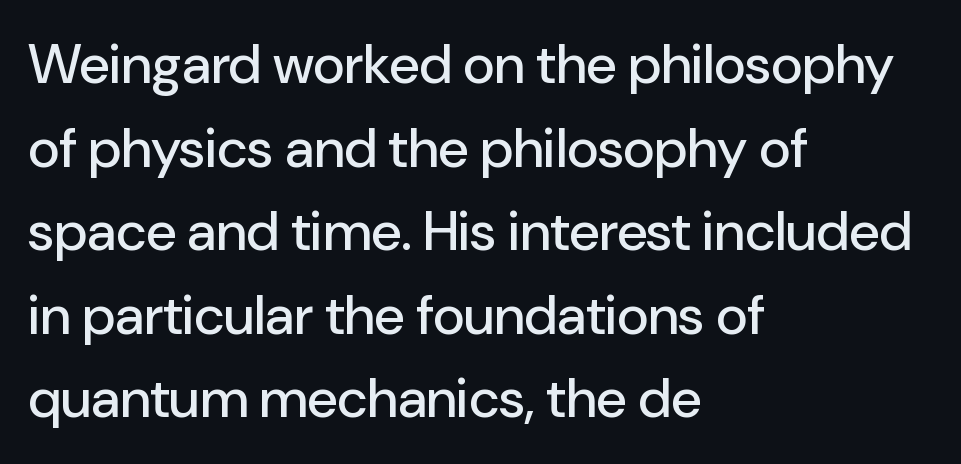
The passage shown is typeset with a sans-serif family. Typeset ragged right — the left edge is the straight one. The face used here is proportionally spaced, like ordinary book or web type. Italic? Not at all — the glyphs are vertical. Honestly, the letter spacing is just normal — you wouldn't notice it. The designer left line spacing at the default.
